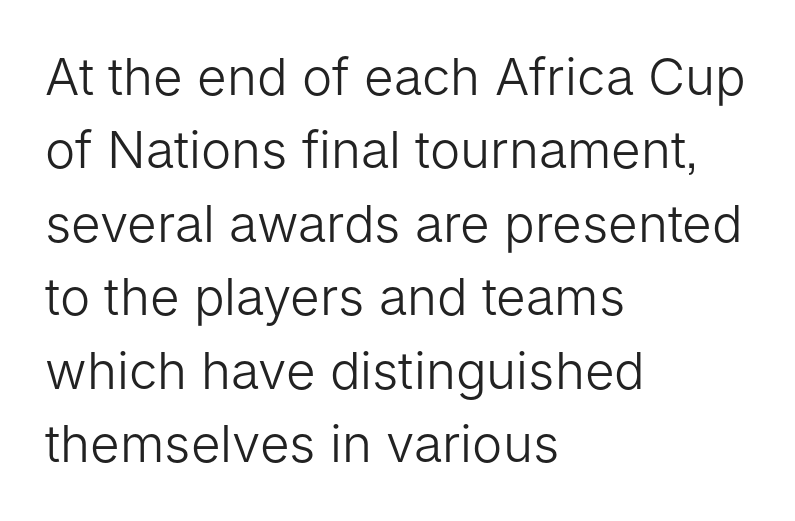
{"serif": "no", "italic": "no", "bold": "no", "weight": "light", "width": "normal", "stroke_contrast": "low", "x_height": "medium", "monospaced": "no", "underline": "no", "align": "left", "line_spacing": "normal", "line_spacing_ratio": 1.44, "letter_spacing": "normal", "letter_spacing_em": 0.0, "glyph_px": 51}
